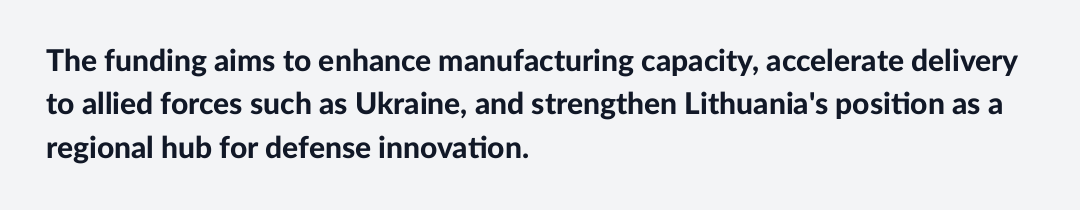
Words float on clear page, feet unadorned. Vertical strokes here are truly vertical. Typographic density is high because the face is bold. Spacing between characters is what you'd get straight out of the box. Every row of glyphs begins at an identical x-position on the left.
